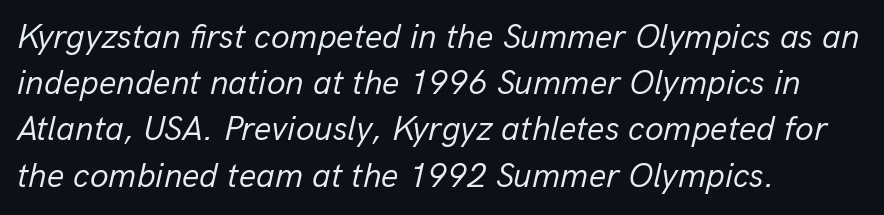
Q: Is the text bold? A: No.
Q: Is the text italic (slanted)? A: Yes, it leans right by about 13 degrees.
Q: Is the text underlined? A: No.
Q: How is the paragraph aligned? A: Left-aligned.
Q: Is the spacing between letters normal or unusually wide? A: Normal.
Q: Is the spacing between lines tight, normal or loose? A: Normal.
Q: Width (condensed, normal, or wide)? A: Normal.
Q: Stroke contrast? A: Low.
Q: x-height? A: Medium.
Q: Monospaced? A: No.
